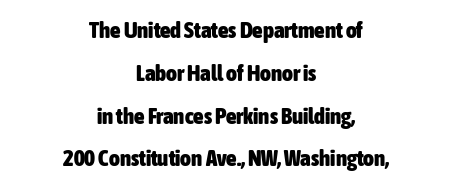
{"italic": "no", "bold": "yes", "underline": "no", "align": "center", "line_spacing_ratio": 1.86, "letter_spacing": "normal", "letter_spacing_em": 0.0, "glyph_px": 23}
